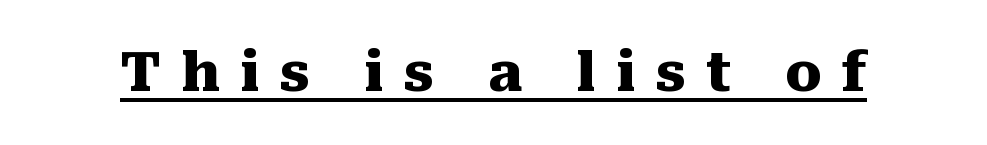
Strokes here are thick enough to call this a true bold. Upright lettering throughout. Proportional: the letters do not fall into vertical columns. Descenders here cross a horizontal rule under the line. Are there feet on the stems? There are — it's a serif. The tracking reads as deliberately expanded to a designer's eye.
